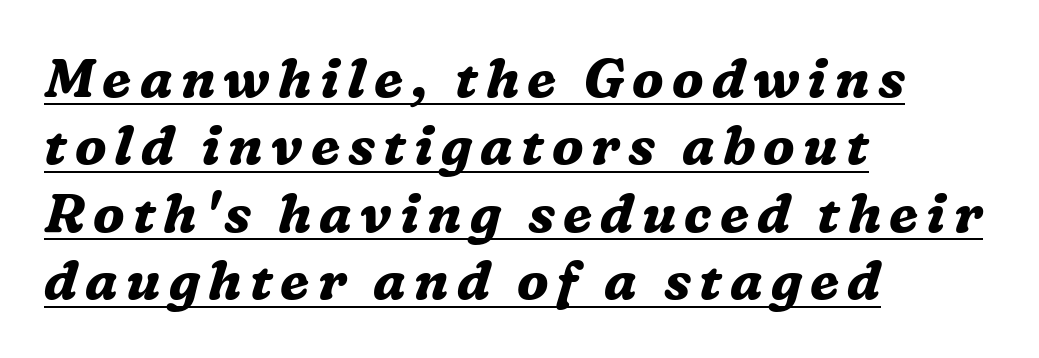
Glance below the letters and you will spot a drawn line. Is the type bold? Yes — the strokes are clearly thick and heavy. The characters display serif detailing at their extremities. The passage shown leans; its letterforms are oblique. If you drew a ruler down the left edge, every line would touch it.
